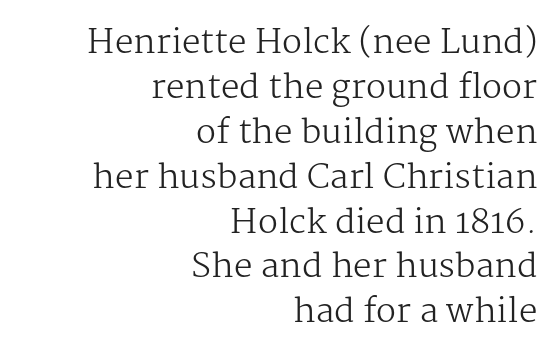
{"serif": "yes", "italic": "no", "bold": "no", "weight": "regular", "width": "normal", "stroke_contrast": "medium", "x_height": "medium", "monospaced": "no", "underline": "no", "align": "right", "line_spacing": "normal", "line_spacing_ratio": 1.36, "letter_spacing": "normal", "letter_spacing_em": 0.0, "glyph_px": 33}
